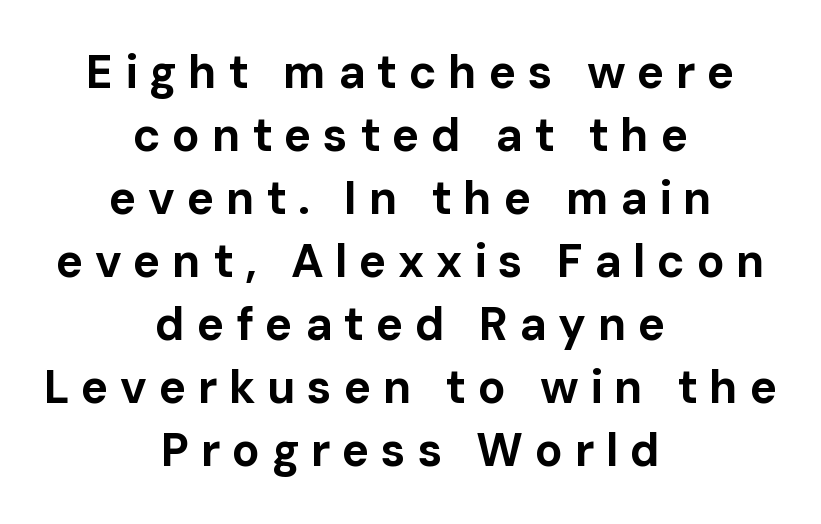
Q: Is the text bold? A: Yes.
Q: Is the text italic (slanted)? A: No, it is upright.
Q: Is the typeface a serif or a sans-serif typeface? A: Sans-serif.
Q: Is the text underlined? A: No.
Q: How is the paragraph aligned? A: Centered.
Q: Is the spacing between letters normal or unusually wide? A: Unusually wide.
Q: Is the spacing between lines tight, normal or loose? A: Normal.
Q: Width (condensed, normal, or wide)? A: Normal.
Q: Stroke contrast? A: Low.
Q: x-height? A: Medium.
Q: Monospaced? A: No.
